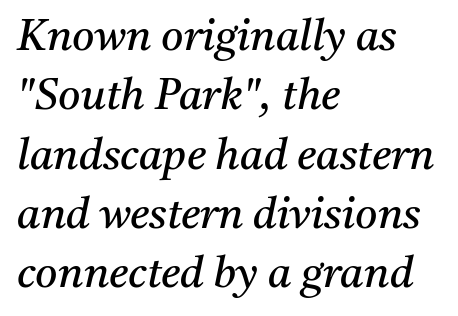
{"serif": "yes", "italic": "yes", "lean": "right", "slant_degrees": 11, "bold": "no", "weight": "regular", "width": "normal", "stroke_contrast": "medium", "x_height": "medium", "monospaced": "no", "underline": "no", "align": "left", "line_spacing": "normal", "line_spacing_ratio": 1.38, "letter_spacing": "normal", "letter_spacing_em": 0.0, "glyph_px": 43}
